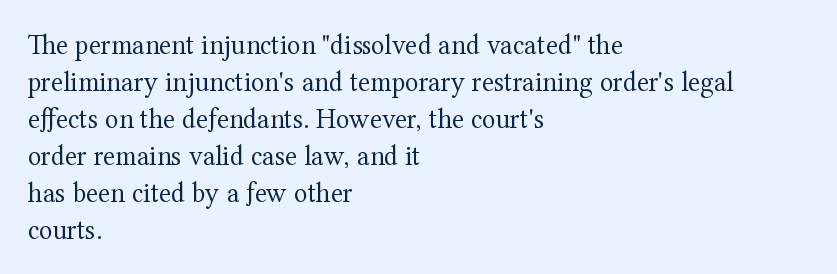
{"serif": "yes", "italic": "no", "bold": "no", "weight": "regular", "width": "normal", "stroke_contrast": "medium", "x_height": "medium", "monospaced": "no", "underline": "no", "align": "left", "line_spacing": "normal", "line_spacing_ratio": 1.32, "letter_spacing": "normal", "letter_spacing_em": 0.0, "glyph_px": 28}
